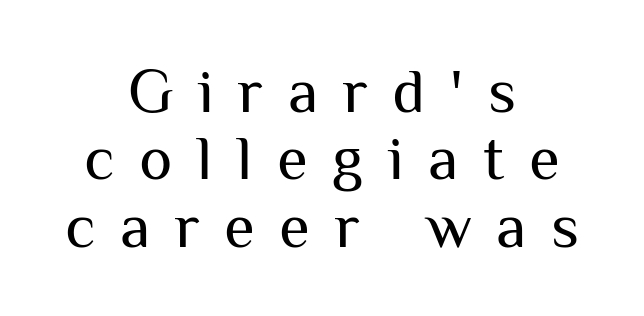
The letters stand straight up with perfectly vertical stems. Summary of vertical rhythm: compact, with narrow interline spacing. Proportional: the letters do not fall into vertical columns. The rendering positions every line midway between the sides. Ink coverage per letter is moderate at most. The area under the type is left untouched.
